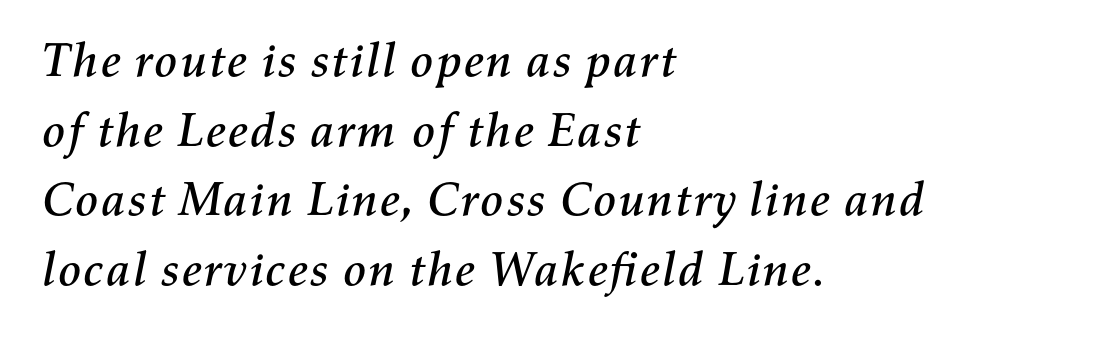
Looks like regular typesetting: each glyph gets only the width it needs. The lettering tilts uniformly, giving the passage an italic look. The zone under the glyphs is completely vacant. Does extra space separate the letters? No, they use regular spacing. The rendering uses a moderate line-height, typical for paragraphs.
